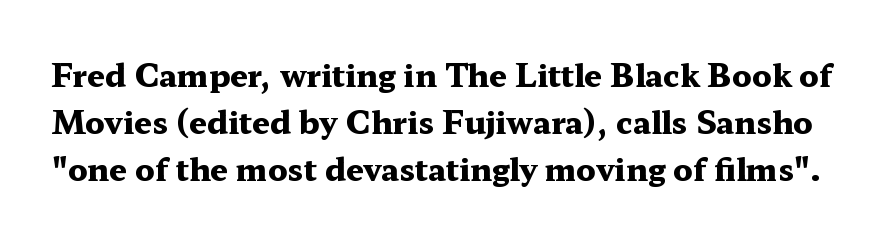
{"serif": "yes", "italic": "no", "bold": "yes", "weight": "heavy", "width": "wide", "stroke_contrast": "medium", "x_height": "medium", "monospaced": "no", "underline": "no", "line_spacing": "normal", "line_spacing_ratio": 1.52, "letter_spacing": "normal", "letter_spacing_em": 0.0, "glyph_px": 31}
